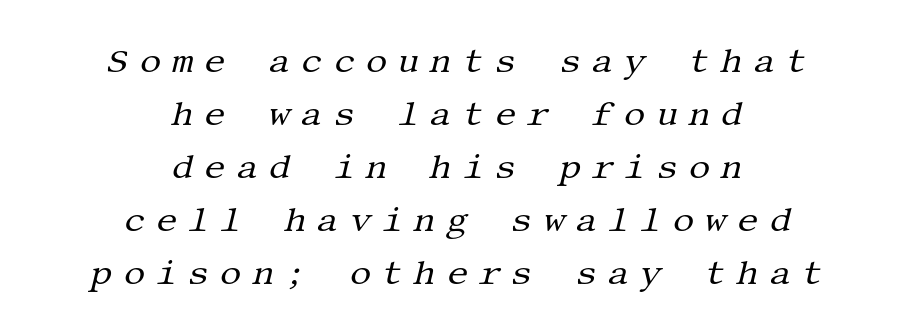
{"serif": "yes", "italic": "yes", "lean": "right", "slant_degrees": 13, "bold": "no", "weight": "regular", "width": "normal", "stroke_contrast": "medium", "x_height": "large", "underline": "no", "align": "center", "line_spacing": "normal", "line_spacing_ratio": 1.56, "letter_spacing": "wide", "letter_spacing_em": 0.31, "glyph_px": 34}
